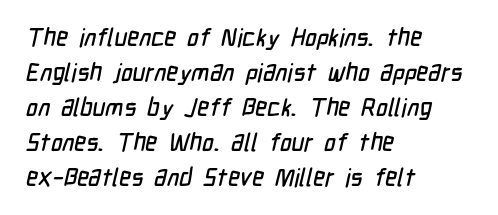
The space beneath each line is pristine and unruled. Short and long lines alike share a common starting point at left. Interline gaps are of average width in this sample. The type is set solid horizontally, with unmodified tracking.
